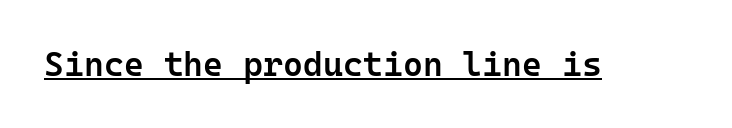
Q: Is the text bold? A: Semi-bold.
Q: Is the text italic (slanted)? A: No, it is upright.
Q: Is the typeface a serif or a sans-serif typeface? A: Sans-serif.
Q: Is the text underlined? A: Yes.
Q: Is the spacing between letters normal or unusually wide? A: Normal.
Q: Width (condensed, normal, or wide)? A: Normal.
Q: Stroke contrast? A: Low.
Q: x-height? A: Medium.
Q: Monospaced? A: Yes.
